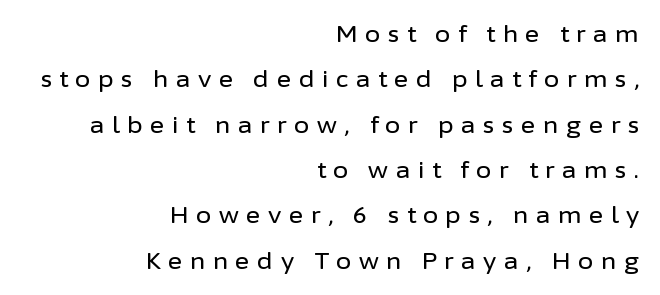
Q: Is the text italic (slanted)? A: No, it is upright.
Q: Is the text underlined? A: No.
Q: How is the paragraph aligned? A: Right-aligned.
Q: Is the spacing between letters normal or unusually wide? A: Unusually wide.
Q: Is the spacing between lines tight, normal or loose? A: Loose.
